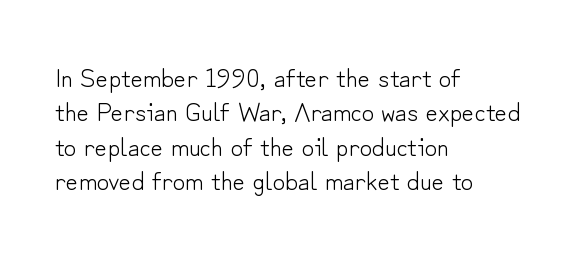
{"italic": "no", "bold": "no", "underline": "no", "align": "left", "line_spacing": "normal", "line_spacing_ratio": 1.27, "letter_spacing": "normal", "letter_spacing_em": 0.0, "glyph_px": 27}
